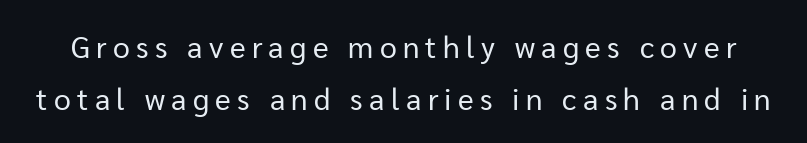
{"serif": "no", "italic": "no", "bold": "no", "weight": "regular", "width": "normal", "stroke_contrast": "low", "x_height": "medium", "monospaced": "no", "underline": "no", "line_spacing_ratio": 1.74, "letter_spacing": "wide", "letter_spacing_em": 0.21, "glyph_px": 30}
